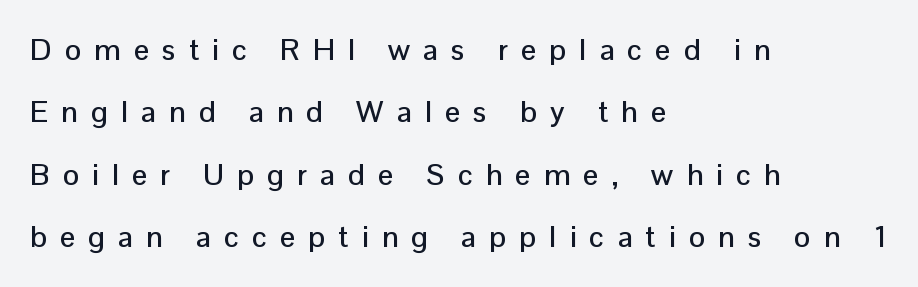
How are the letters spaced? Widely, with obvious added tracking. A great deal of white space separates one row of letters from the next. The face used here is proportionally spaced, like ordinary book or web type. Check under the words: just untouched page. The glyphs in this specimen are sans serif. The font's upright variant was chosen for this text.
